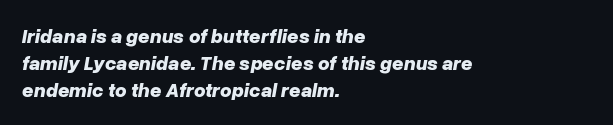
Q: Is the text bold? A: Yes.
Q: Is the text italic (slanted)? A: Yes, it leans right by about 10 degrees.
Q: Is the text underlined? A: No.
Q: How is the paragraph aligned? A: Left-aligned.
Q: Is the spacing between letters normal or unusually wide? A: Normal.
Q: Is the spacing between lines tight, normal or loose? A: Normal.
